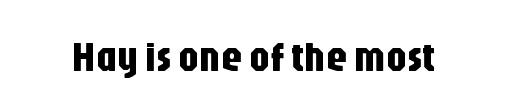
Q: Is the text italic (slanted)? A: No, it is upright.
Q: Is the typeface a serif or a sans-serif typeface? A: Sans-serif.
Q: Is the text underlined? A: No.
Q: Is the spacing between letters normal or unusually wide? A: Normal.
Q: Width (condensed, normal, or wide)? A: Condensed.
Q: Stroke contrast? A: Low.
Q: x-height? A: Large.
Q: Monospaced? A: No.
